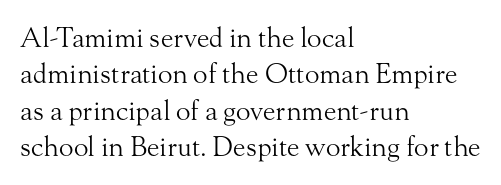
Q: Is the text bold? A: No.
Q: Is the text italic (slanted)? A: No, it is upright.
Q: Is the text underlined? A: No.
Q: How is the paragraph aligned? A: Left-aligned.
Q: Is the spacing between letters normal or unusually wide? A: Normal.
Q: Is the spacing between lines tight, normal or loose? A: Normal.
